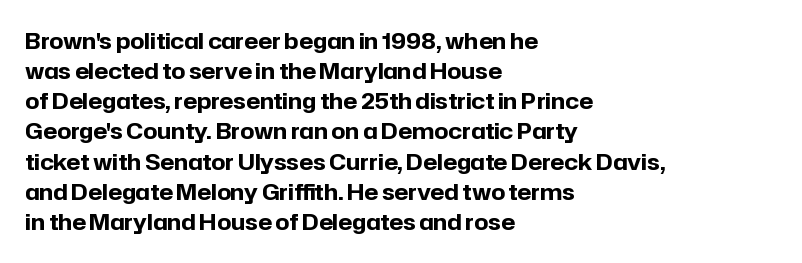
The paragraph shown leans on its left margin. This block has exactly the height ordinary leading produces. Italic: no, the glyphs are upright roman. The baseline area is clear.
